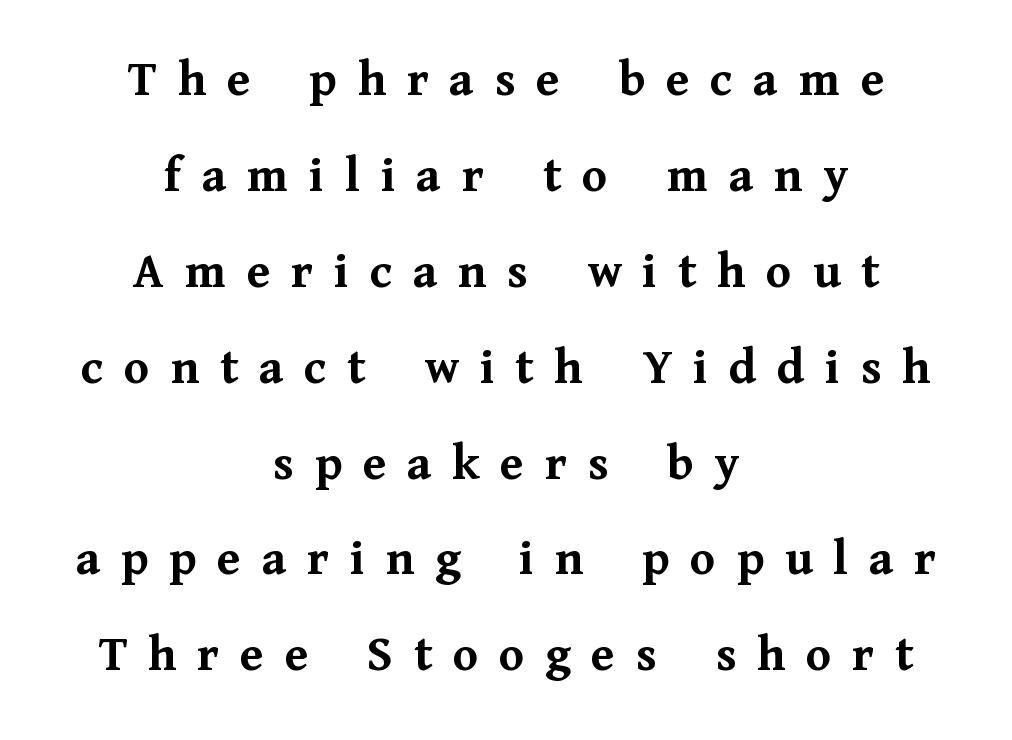
The image shows 51 px semibold serif type, upright; set centered, line spacing 1.88x, unusually wide letter spacing (+0.41 em), not underlined; medium stroke contrast and a medium x-height.
